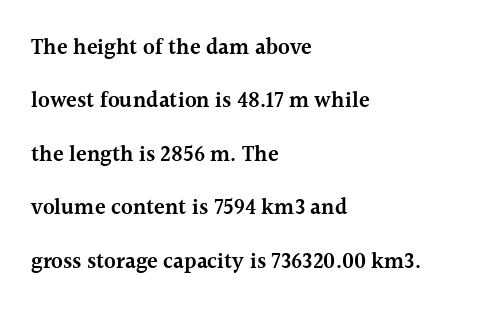
Does the lettering tilt? It doesn't — this is upright. Loosely led — the rows are spread out. This sample uses plain, unmodified letter spacing. The strip under each line holds only bare page. The rendering uses a semibold face; strokes are thickened but not to full bold.
